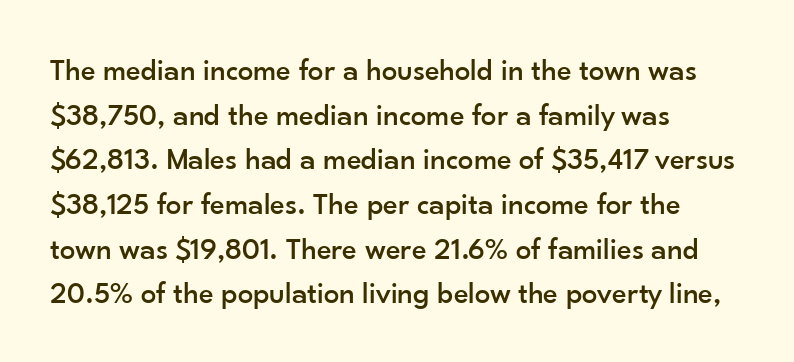
The image shows 31 px sans-serif type, upright; set left-aligned, normal line spacing (1.44x), normal letter spacing, not underlined; low stroke contrast and a small x-height.
